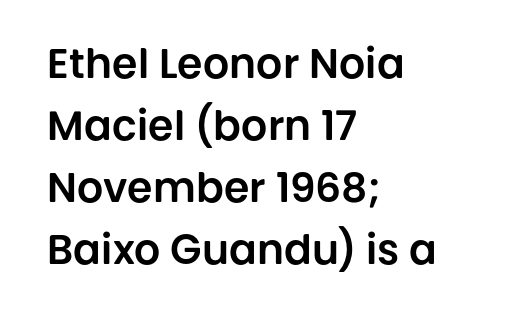
The image shows 41 px sans-serif type, upright; set left-aligned, normal line spacing (1.51x), normal letter spacing, not underlined; low stroke contrast and a large x-height.
